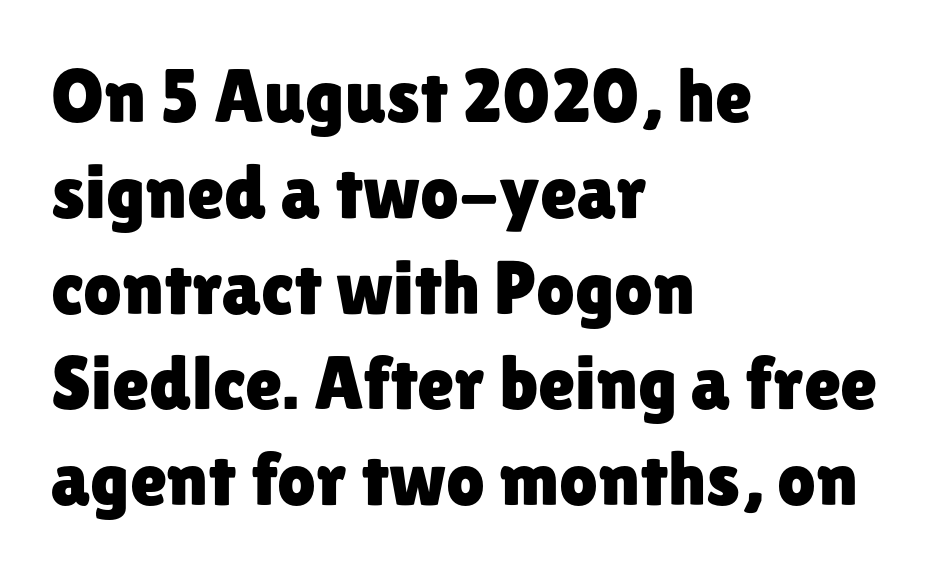
Has an underline been added? It has not. Between one letter and the next there's only the usual sliver of space. Here the designer chose a conventional face with non-uniform glyph widths. Reading down the column, the eye jumps a familiar distance to each next line.
